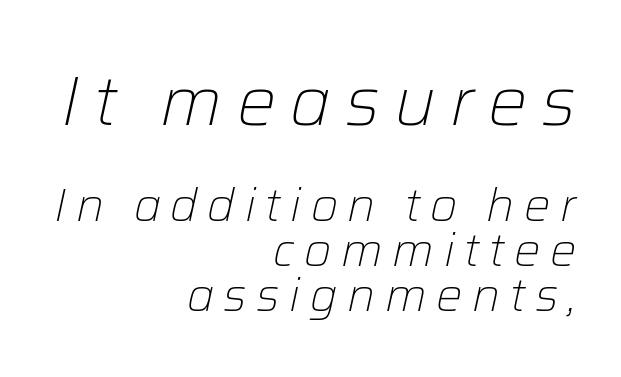
{"italic": "yes", "lean": "right", "slant_degrees": 12, "bold": "no", "weight": "light", "width": "normal", "stroke_contrast": "low", "x_height": "medium", "monospaced": "no", "underline": "no", "align": "right", "line_spacing": "tight", "line_spacing_ratio": 0.95, "letter_spacing": "wide", "letter_spacing_em": 0.2, "larger_block": "first", "size_ratio": 1.49, "glyph_px": 70}
